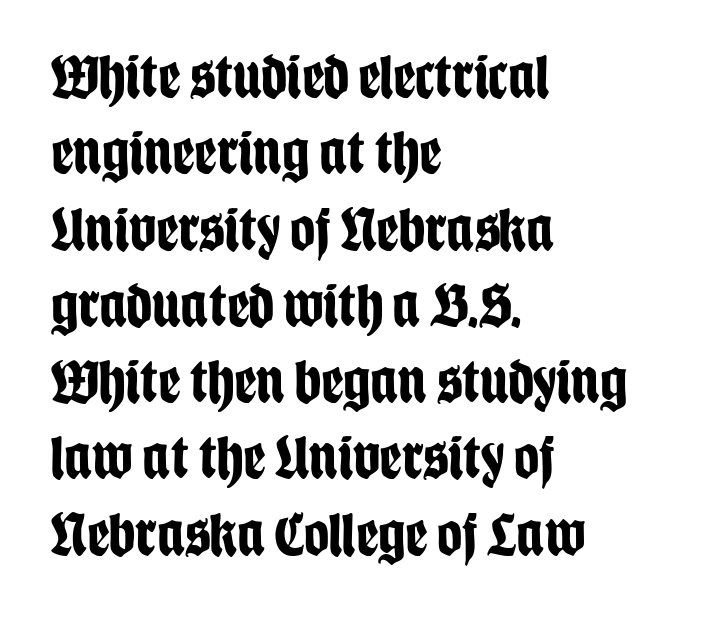
{"serif": "no", "italic": "no", "bold": "yes", "weight": "bold", "width": "condensed", "stroke_contrast": "low", "x_height": "large", "monospaced": "no", "underline": "no", "align": "left", "line_spacing_ratio": 1.23, "letter_spacing": "normal", "letter_spacing_em": 0.0, "glyph_px": 62}
